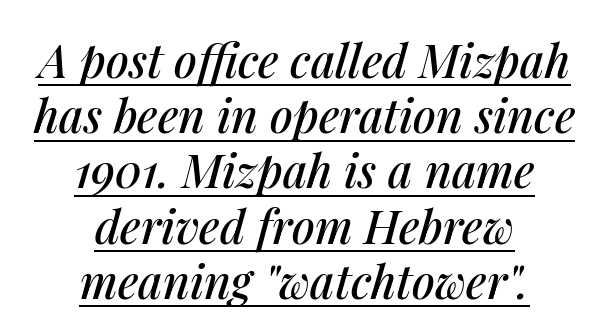
Letter spacing: default. Italic: yes, the glyphs are oblique. Underline: present. Proportional: the letters do not fall into vertical columns. The rag falls on both sides of this text block equally.
